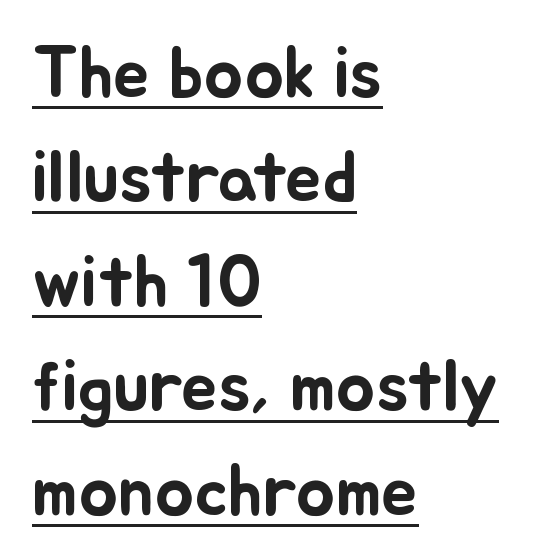
The image shows 73 px text type, upright; set left-aligned, normal line spacing (1.43x), normal letter spacing, underlined; low stroke contrast and a small x-height.
